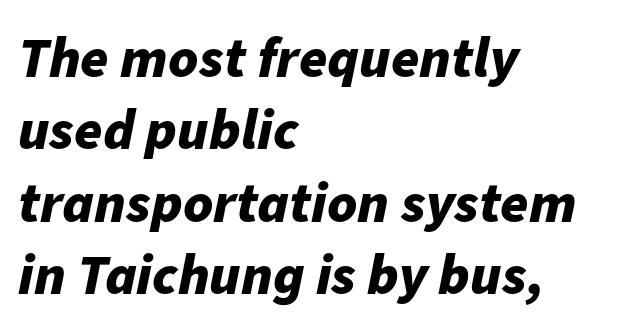
The image shows 57 px bold type, italic (leaning right); set left-aligned, normal line spacing (1.27x), normal letter spacing, not underlined; low stroke contrast and a medium x-height.
